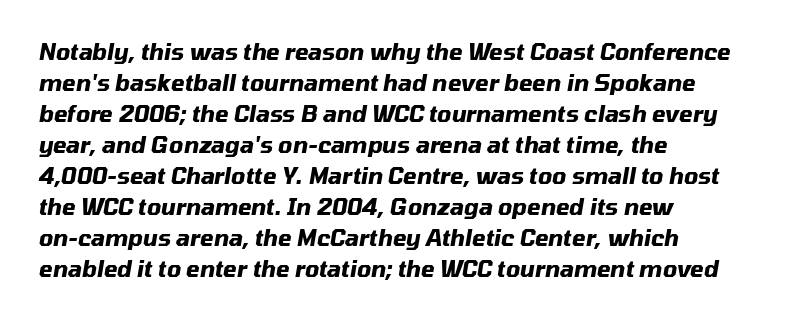
The image shows 22 px bold type, italic (leaning right); set left-aligned, normal line spacing (1.41x), normal letter spacing, not underlined.
